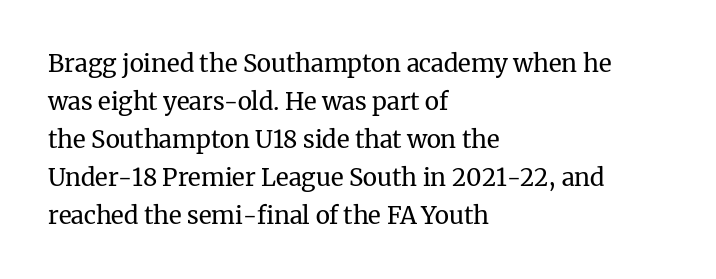
{"italic": "no", "bold": "no", "underline": "no", "align": "left", "line_spacing": "normal", "line_spacing_ratio": 1.58, "letter_spacing": "normal", "letter_spacing_em": 0.0, "glyph_px": 24}
